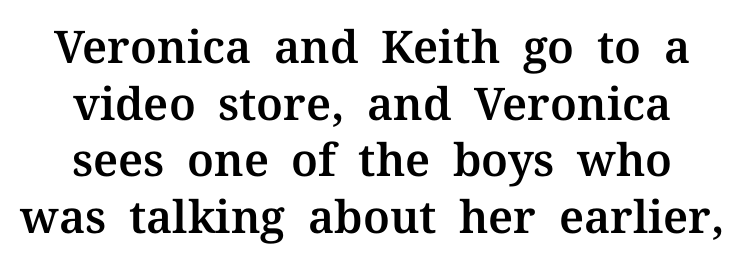
Whoever set this chose a conventional vertical rhythm. Nothing unusual about the tracking: characters are spaced as the font intends. In CSS terms this would be text-align: center. Anything drawn beneath the words? Only blank space. If you drew a line through each stem, it would be perfectly vertical. This sample has the flowing, uneven cadence of proportional lettering.
